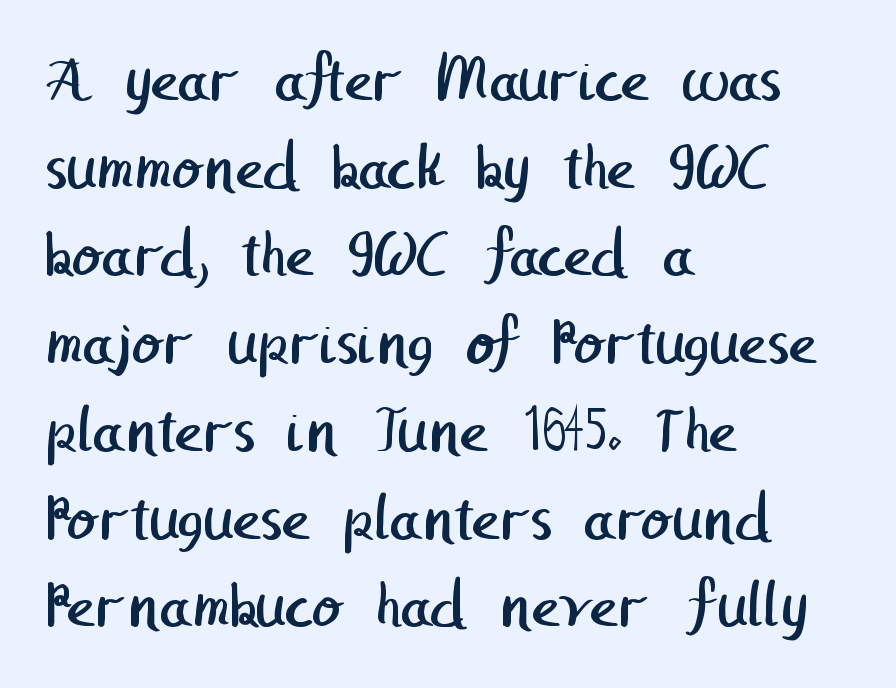
Q: Is the text bold? A: No.
Q: Is the typeface a serif or a sans-serif typeface? A: Sans-serif.
Q: Is the text underlined? A: No.
Q: How is the paragraph aligned? A: Left-aligned.
Q: Is the spacing between letters normal or unusually wide? A: Normal.
Q: Is the spacing between lines tight, normal or loose? A: Normal.
Q: Width (condensed, normal, or wide)? A: Normal.
Q: Stroke contrast? A: Low.
Q: x-height? A: Medium.
